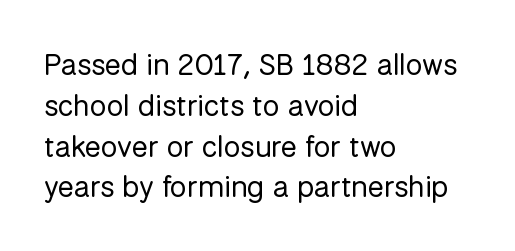
The image shows 30 px regular-weight sans-serif type, upright; set left-aligned, normal line spacing (1.36x), normal letter spacing, not underlined; low stroke contrast and a medium x-height.
